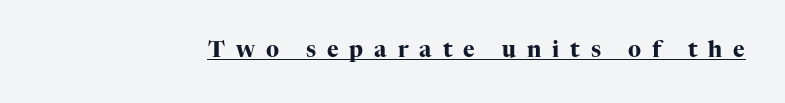
{"italic": "no", "bold": "yes", "underline": "yes", "letter_spacing": "wide", "letter_spacing_em": 0.5, "glyph_px": 22}
